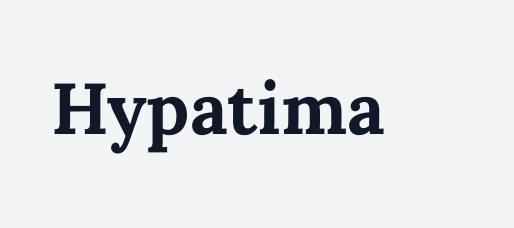
Q: Is the text bold? A: Yes.
Q: Is the text italic (slanted)? A: No, it is upright.
Q: Is the text underlined? A: No.
Q: Is the spacing between letters normal or unusually wide? A: Normal.
Q: Width (condensed, normal, or wide)? A: Normal.
Q: Stroke contrast? A: Medium.
Q: x-height? A: Medium.
Q: Monospaced? A: No.
